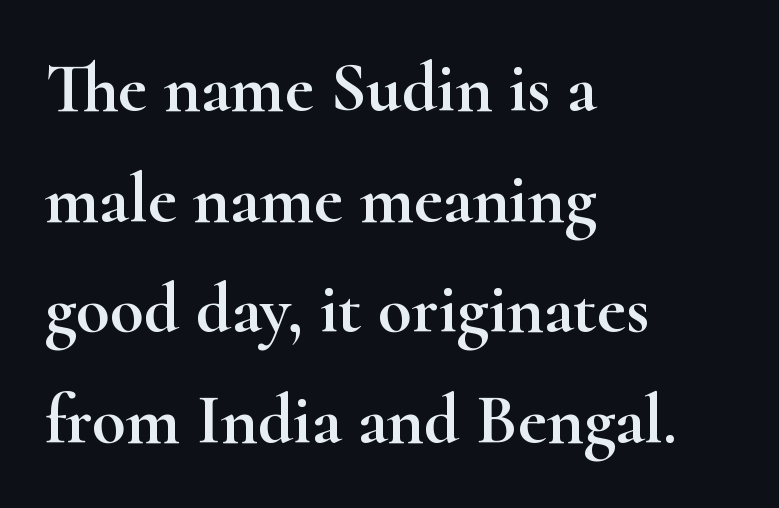
Notice how the stems are strictly vertical — no italics here. Does the type have serifs? Yes, each stem ends in a small foot. A student would call this left alignment; a typographer would say flush left, rag right. The tracking reads as untouched default to a designer's eye. Leading matches the norm, producing a regular column. The specimen omits any rule beneath the text block's lines.
